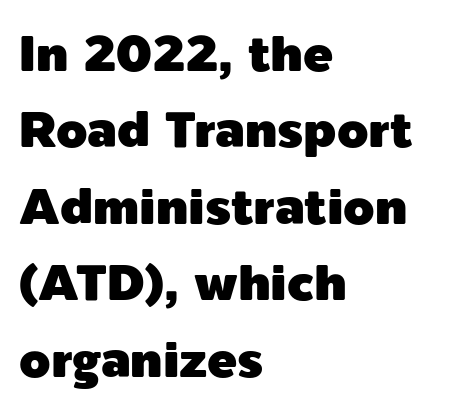
{"serif": "no", "italic": "no", "width": "normal", "x_height": "medium", "monospaced": "no", "underline": "no", "align": "left", "line_spacing": "normal", "line_spacing_ratio": 1.53, "letter_spacing": "normal", "letter_spacing_em": 0.0, "glyph_px": 50}
